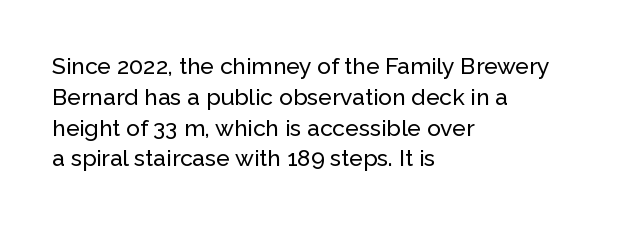
{"italic": "no", "underline": "no", "align": "left", "line_spacing": "normal", "line_spacing_ratio": 1.34, "letter_spacing": "normal", "letter_spacing_em": 0.0, "glyph_px": 23}
